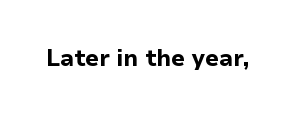
Notice how thick the strokes are: this is what a full bold looks like. In terms of letterspacing, this is plain default setting. The specimen omits any rule beneath the text block's lines. The lettering stays uniformly vertical, giving the passage a roman look.
